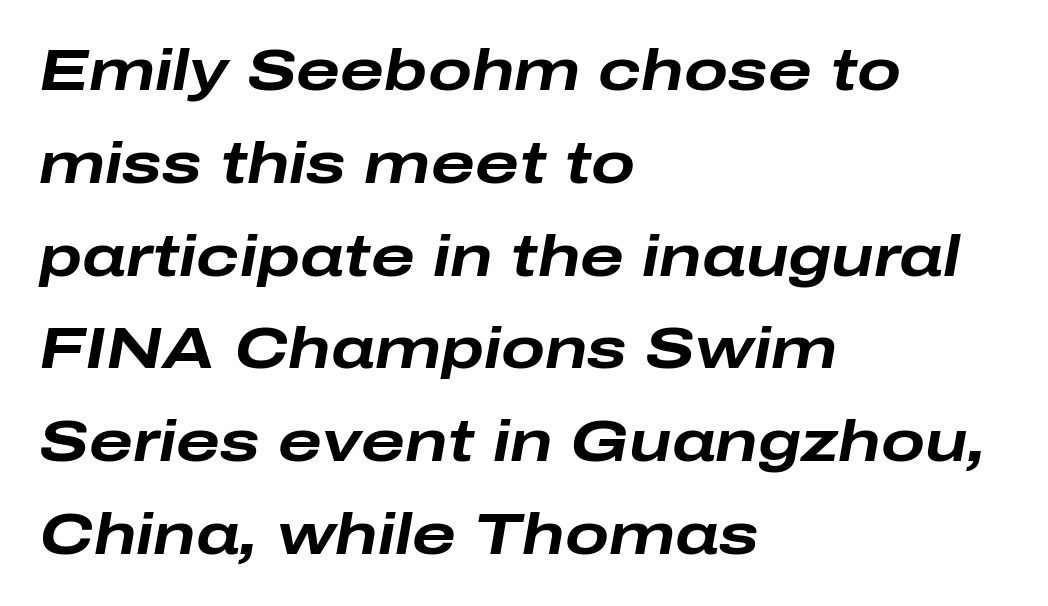
The image shows 58 px bold, wide type, italic (leaning right); set left-aligned, normal line spacing (1.6x), normal letter spacing, not underlined; low stroke contrast and a medium x-height.
